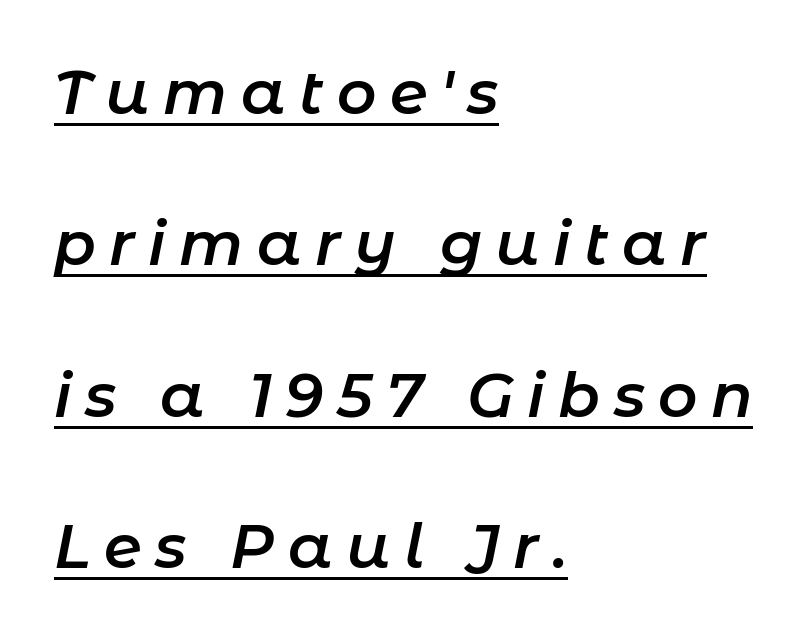
Q: Is the text bold? A: Semi-bold.
Q: Is the text italic (slanted)? A: Yes, it leans right by about 11 degrees.
Q: Is the text underlined? A: Yes.
Q: How is the paragraph aligned? A: Left-aligned.
Q: Is the spacing between letters normal or unusually wide? A: Unusually wide.
Q: Is the spacing between lines tight, normal or loose? A: Loose.
Q: Width (condensed, normal, or wide)? A: Normal.
Q: Stroke contrast? A: Low.
Q: x-height? A: Medium.
Q: Monospaced? A: No.
